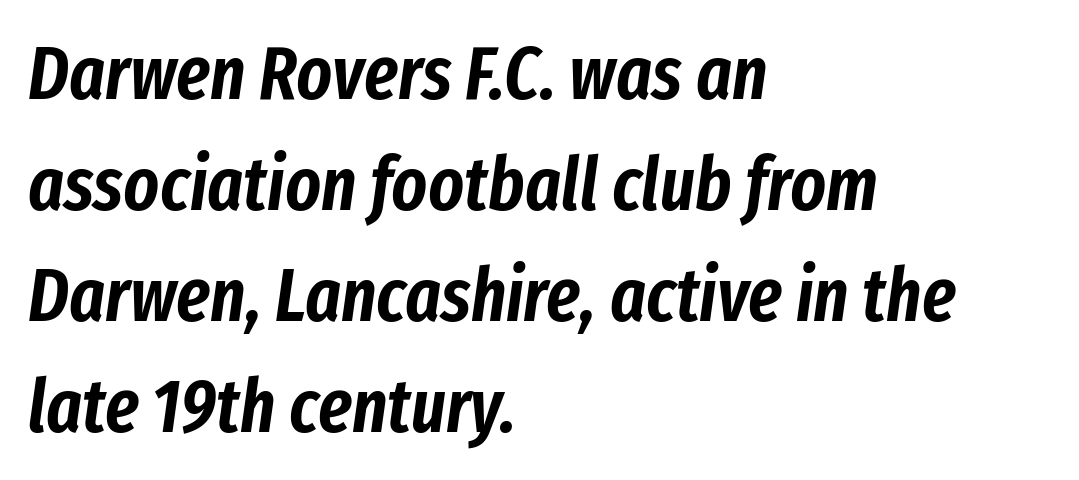
Look at the tracking — it's just the regular setting, nothing added. The paragraph has a hard left edge and a soft right edge. The specimen omits any rule beneath the text block's lines. Think of a printed novel: that variable character pitch is what you see here. A typesetter would call this leading conventional body-copy spacing. The face used here has a pronounced slope to its letters.
